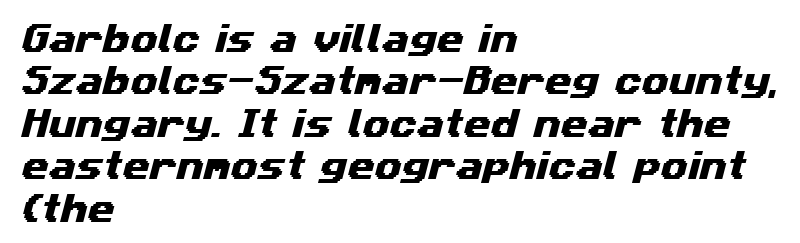
{"serif": "no", "width": "wide", "stroke_contrast": "medium", "x_height": "medium", "monospaced": "no", "underline": "no", "align": "left", "line_spacing": "normal", "line_spacing_ratio": 1.37, "letter_spacing": "normal", "letter_spacing_em": 0.0, "glyph_px": 31}
